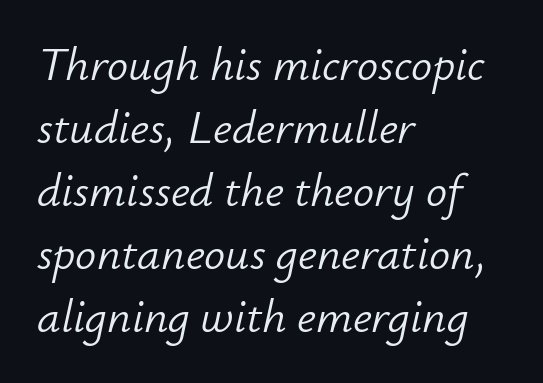
Q: Is the text bold? A: No.
Q: Is the text italic (slanted)? A: Yes, it leans right by about 12 degrees.
Q: Is the text underlined? A: No.
Q: How is the paragraph aligned? A: Left-aligned.
Q: Is the spacing between letters normal or unusually wide? A: Normal.
Q: Is the spacing between lines tight, normal or loose? A: Normal.
Q: Width (condensed, normal, or wide)? A: Normal.
Q: Stroke contrast? A: Low.
Q: x-height? A: Small.
Q: Monospaced? A: No.
